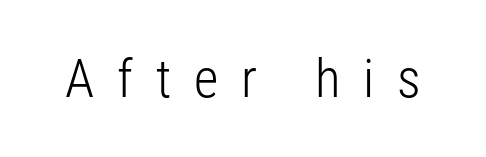
The image shows 53 px light, condensed sans-serif type, upright; set unusually wide letter spacing (+0.43 em), not underlined; low stroke contrast and a medium x-height.
